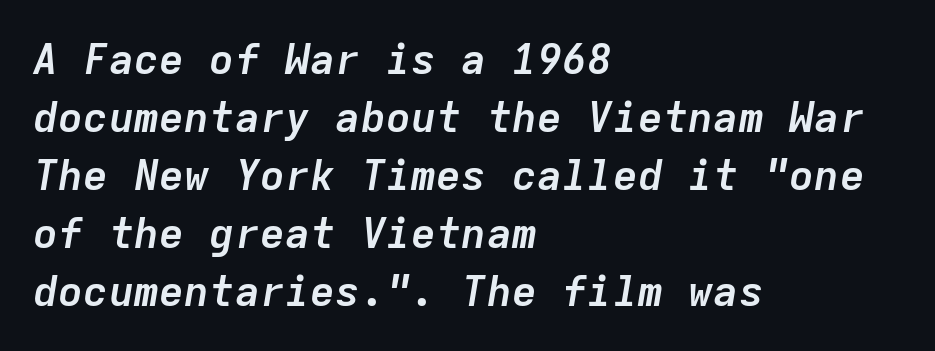
{"italic": "yes", "lean": "right", "slant_degrees": 9, "bold": "yes", "weight": "semibold", "width": "normal", "stroke_contrast": "low", "x_height": "medium", "monospaced": "yes", "underline": "no", "align": "left", "line_spacing": "normal", "line_spacing_ratio": 1.38, "letter_spacing": "normal", "letter_spacing_em": 0.0, "glyph_px": 42}
